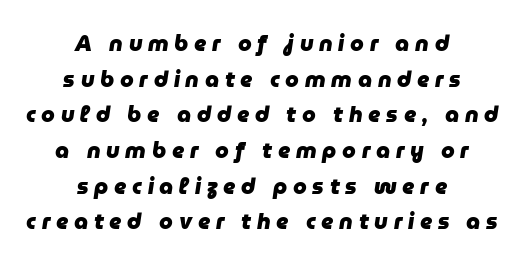
Q: Is the text bold? A: Yes.
Q: Is the text italic (slanted)? A: Yes, it leans right by about 9 degrees.
Q: Is the text underlined? A: No.
Q: How is the paragraph aligned? A: Centered.
Q: Is the spacing between letters normal or unusually wide? A: Unusually wide.
Q: Is the spacing between lines tight, normal or loose? A: Normal.
